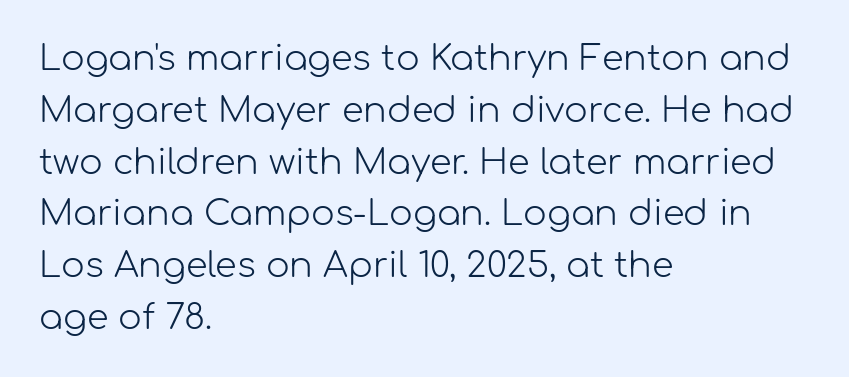
Q: Is the text bold? A: No.
Q: Is the text italic (slanted)? A: No, it is upright.
Q: Is the typeface a serif or a sans-serif typeface? A: Sans-serif.
Q: Is the text underlined? A: No.
Q: How is the paragraph aligned? A: Left-aligned.
Q: Is the spacing between letters normal or unusually wide? A: Normal.
Q: Is the spacing between lines tight, normal or loose? A: Normal.
Q: Width (condensed, normal, or wide)? A: Normal.
Q: Stroke contrast? A: Low.
Q: x-height? A: Medium.
Q: Monospaced? A: No.
